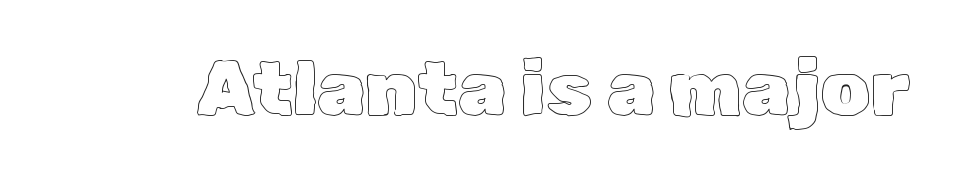
Descenders are the only things crossing below the line. Here the designer chose a conventional face with non-uniform glyph widths. A typesetter would call this zero additional tracking. Notice how the stems are strictly vertical — no italics here.
